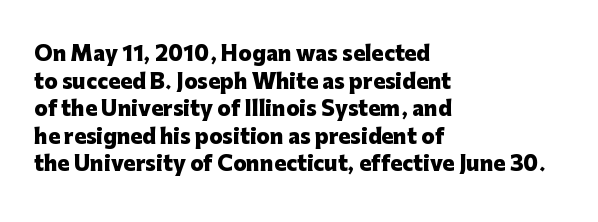
Q: Is the text bold? A: Yes.
Q: Is the text italic (slanted)? A: No, it is upright.
Q: Is the text underlined? A: No.
Q: How is the paragraph aligned? A: Left-aligned.
Q: Is the spacing between letters normal or unusually wide? A: Normal.
Q: Is the spacing between lines tight, normal or loose? A: Normal.
